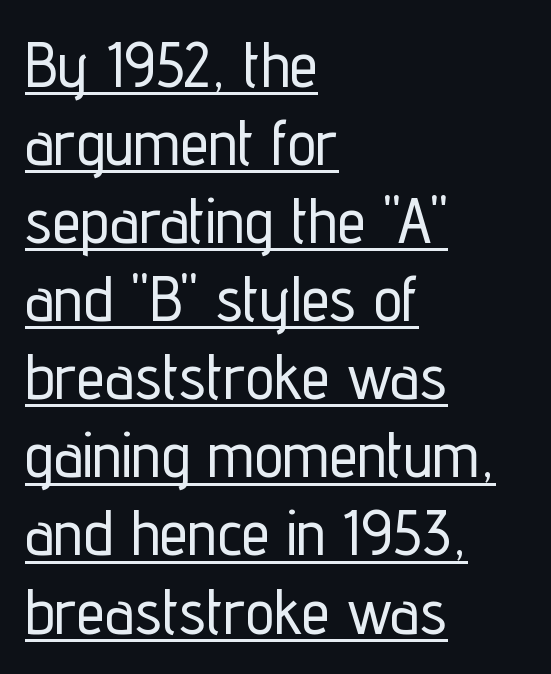
Q: Is the text italic (slanted)? A: No, it is upright.
Q: Is the typeface a serif or a sans-serif typeface? A: Sans-serif.
Q: Is the text underlined? A: Yes.
Q: How is the paragraph aligned? A: Left-aligned.
Q: Is the spacing between letters normal or unusually wide? A: Normal.
Q: Width (condensed, normal, or wide)? A: Condensed.
Q: Stroke contrast? A: Low.
Q: x-height? A: Medium.
Q: Monospaced? A: No.
